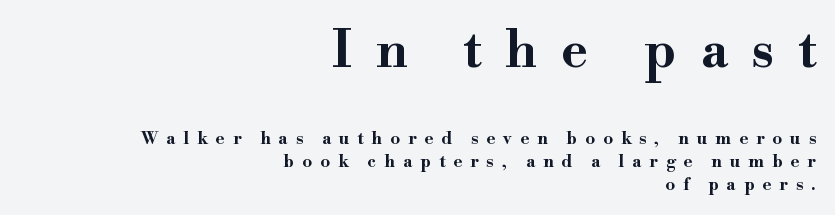
The image shows 51 px bold, wide serif type, upright; set right-aligned, normal line spacing (1.34x), unusually wide letter spacing (+0.47 em), not underlined; the first (top) block is 3.0x larger; high stroke contrast and a small x-height.
